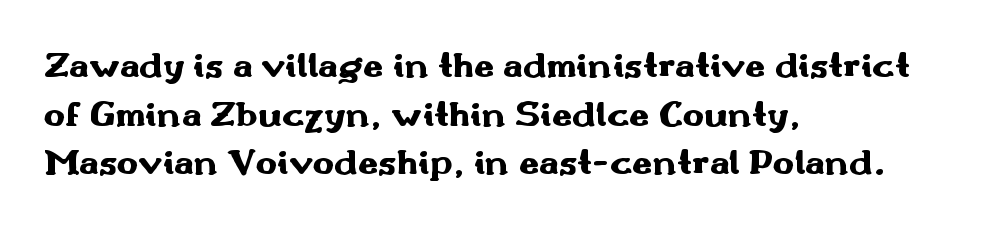
As a designer I'd log this as weight 700, bold. The rendering anchors every line to the left-hand side. Examine the stroke ends and you'll find no serifs. Character widths vary here, with narrow letters taking less room than wide ones.
